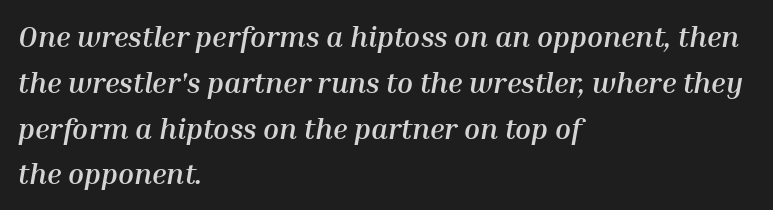
The image shows 29 px semibold type, italic (leaning right); set left-aligned, normal line spacing (1.58x), normal letter spacing, not underlined; medium stroke contrast and a medium x-height.
